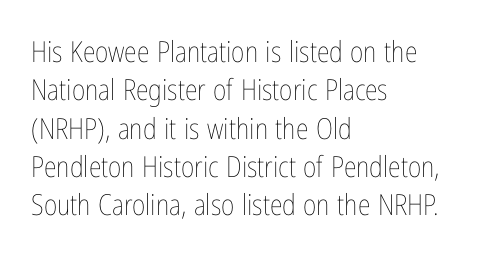
Q: Is the text bold? A: No.
Q: Is the text italic (slanted)? A: No, it is upright.
Q: Is the text underlined? A: No.
Q: How is the paragraph aligned? A: Left-aligned.
Q: Is the spacing between letters normal or unusually wide? A: Normal.
Q: Is the spacing between lines tight, normal or loose? A: Normal.
Q: Width (condensed, normal, or wide)? A: Condensed.
Q: Stroke contrast? A: Low.
Q: x-height? A: Medium.
Q: Monospaced? A: No.
